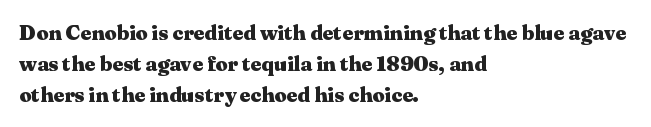
Posture: vertical. A classic flush-left, rag-right setting is used for this passage. Horizontal bands of white between lines are of average thickness. Each word holds together tightly as a unit, with standard inter-letter gaps. The font is running at its bold setting.
